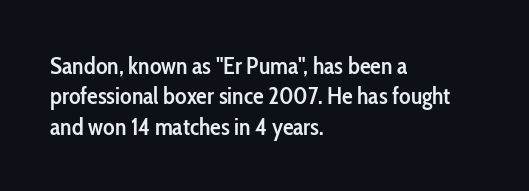
{"italic": "no", "bold": "semi", "underline": "no", "align": "left", "line_spacing": "normal", "line_spacing_ratio": 1.27, "letter_spacing": "normal", "letter_spacing_em": 0.0, "glyph_px": 24}
